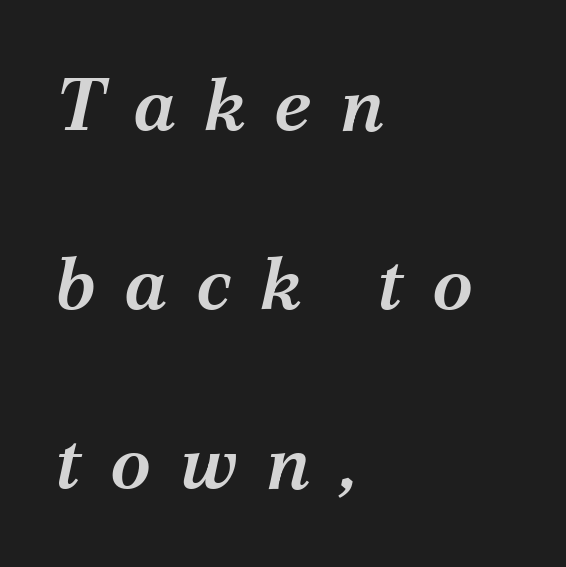
The image shows 75 px semibold serif type, italic (leaning right); set left-aligned, loose line spacing (2.39x), unusually wide letter spacing (+0.38 em), not underlined; medium stroke contrast and a medium x-height.
